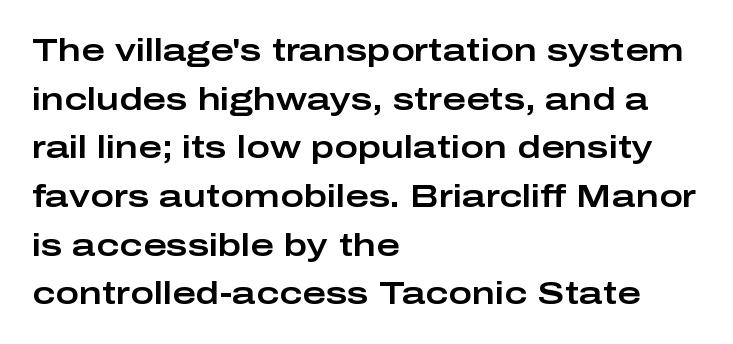
Is this a fixed-width face? No — the glyphs have proportional, varying widths. The lines are quadded left. Tracking here is standard; glyphs follow each other at the usual distance. Observe the absence of serifs on each vertical stroke in this sample.
